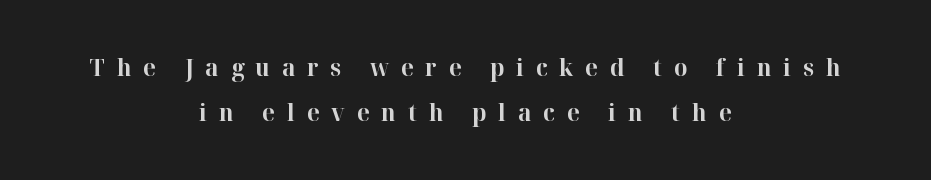
{"italic": "no", "bold": "yes", "underline": "no", "align": "center", "line_spacing_ratio": 1.89, "letter_spacing": "wide", "letter_spacing_em": 0.49, "glyph_px": 24}
